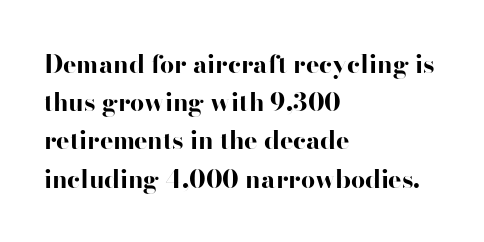
Q: Is the text bold? A: Yes.
Q: Is the text italic (slanted)? A: No, it is upright.
Q: Is the text underlined? A: No.
Q: How is the paragraph aligned? A: Left-aligned.
Q: Is the spacing between letters normal or unusually wide? A: Normal.
Q: Is the spacing between lines tight, normal or loose? A: Normal.
